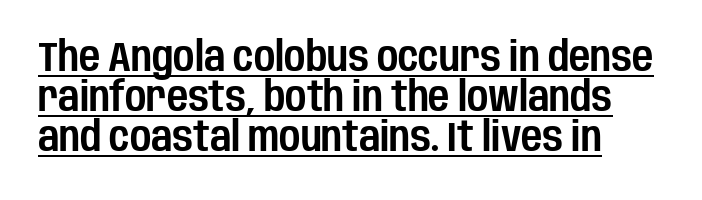
Q: Is the text italic (slanted)? A: No, it is upright.
Q: Is the typeface a serif or a sans-serif typeface? A: Sans-serif.
Q: Is the text underlined? A: Yes.
Q: Is the spacing between letters normal or unusually wide? A: Normal.
Q: Is the spacing between lines tight, normal or loose? A: Tight.
Q: Width (condensed, normal, or wide)? A: Condensed.
Q: Stroke contrast? A: Low.
Q: x-height? A: Large.
Q: Monospaced? A: No.
